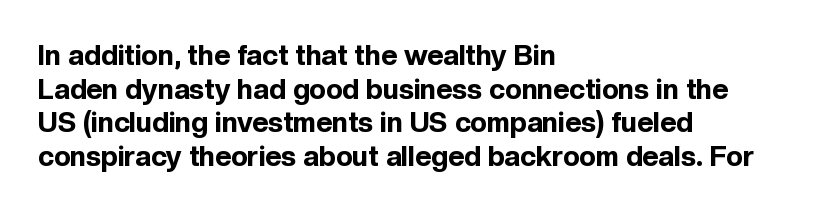
{"serif": "no", "italic": "no", "bold": "yes", "weight": "bold", "width": "normal", "x_height": "medium", "monospaced": "no", "underline": "no", "align": "left", "line_spacing_ratio": 1.2, "letter_spacing": "normal", "letter_spacing_em": 0.0, "glyph_px": 28}
